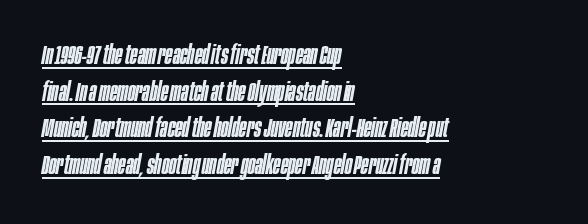
The lettering is marked with a stroke running underneath it. The face used here is rendered with its standard letterfit. The face used here is a semibold: visibly heavier than regular, lighter than bold. Observe the lean: these are italic letterforms. This sample is left-justified, so line endings fall wherever the words run out.
